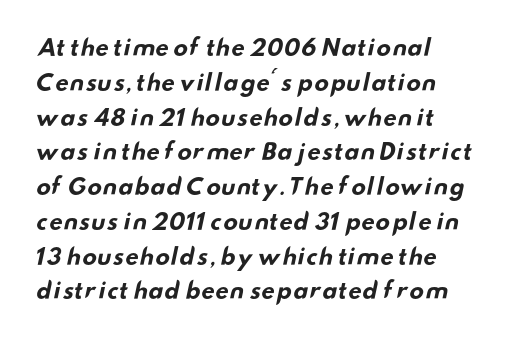
{"bold": "yes", "underline": "no", "align": "left", "line_spacing": "normal", "line_spacing_ratio": 1.58, "letter_spacing": "normal", "letter_spacing_em": 0.0, "glyph_px": 22}
